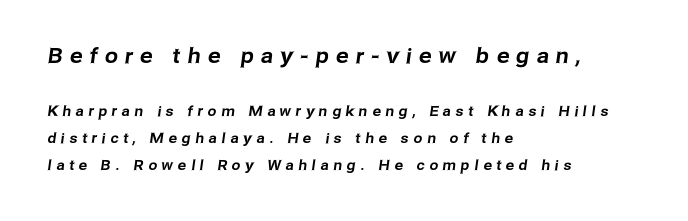
{"underline": "no", "align": "left", "line_spacing": "loose", "line_spacing_ratio": 1.94, "letter_spacing": "wide", "letter_spacing_em": 0.34, "larger_block": "first", "size_ratio": 1.5, "glyph_px": 21}
